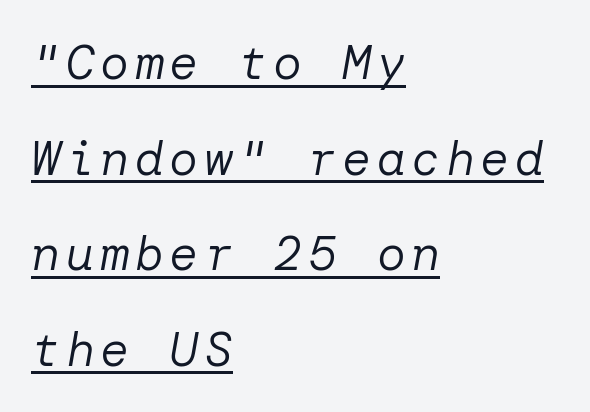
The image shows 48 px regular-weight type, italic (leaning right); set left-aligned, loose line spacing (1.99x), underlined; low stroke contrast and a medium x-height.
